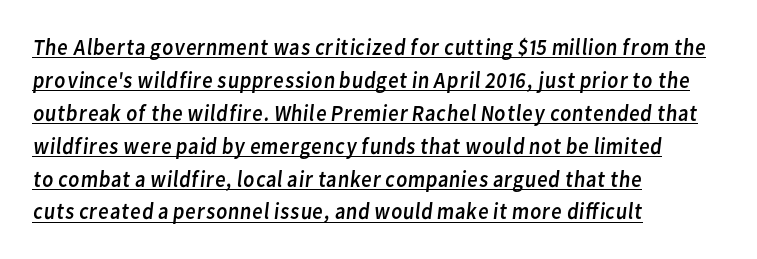
If you drew a ruler down the left edge, every line would touch it. The weight would be labelled regular, book, light, or lighter still. The gaps between neighbouring characters are ordinary and unremarkable. This sample keeps an unexceptional amount of space between lines. The face used here appears with an underline applied.
